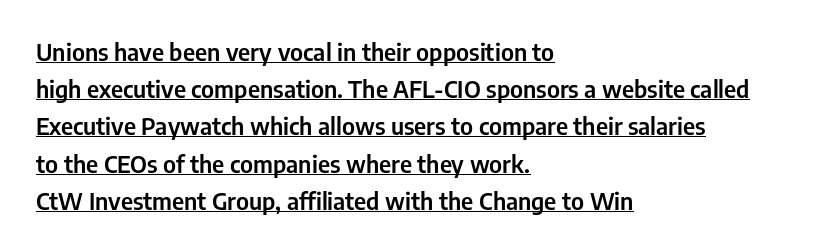
Q: Is the text italic (slanted)? A: No, it is upright.
Q: Is the text underlined? A: Yes.
Q: How is the paragraph aligned? A: Left-aligned.
Q: Is the spacing between letters normal or unusually wide? A: Normal.
Q: Is the spacing between lines tight, normal or loose? A: Normal.
